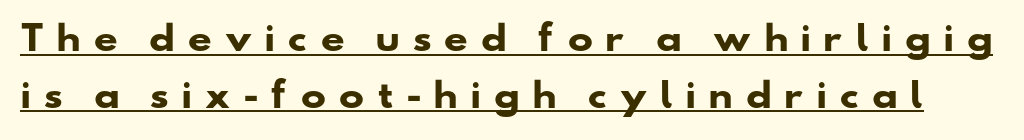
{"serif": "no", "bold": "yes", "weight": "heavy", "width": "wide", "stroke_contrast": "low", "x_height": "small", "monospaced": "no", "underline": "yes", "line_spacing": "normal", "line_spacing_ratio": 1.67, "letter_spacing": "wide", "letter_spacing_em": 0.34, "glyph_px": 34}
